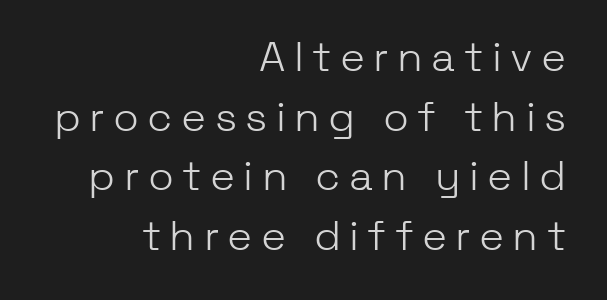
The passage shown is typed in a proportional face where columns would drift. Each letter's strokes conclude bluntly, with no projecting serifs. A flush-right, rag-left setting is used for this passage. Someone cranked the tracking dial way up on this one.
